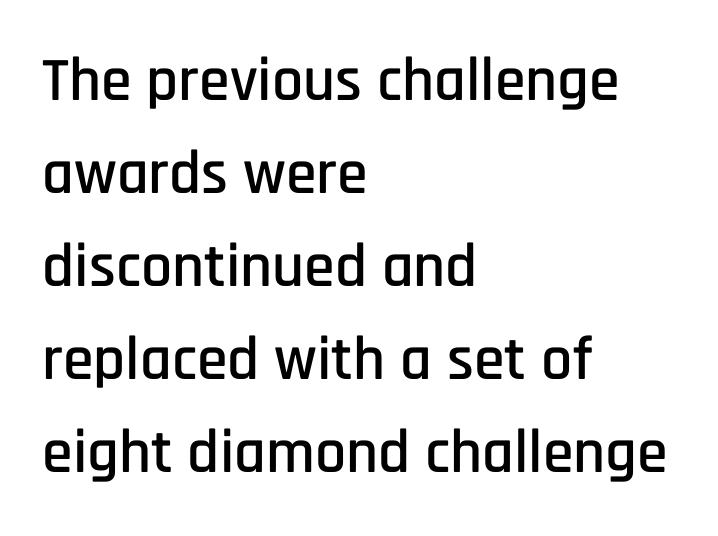
The image shows 62 px condensed sans-serif type, upright; set left-aligned, normal line spacing (1.5x), normal letter spacing, not underlined; low stroke contrast and a large x-height.
